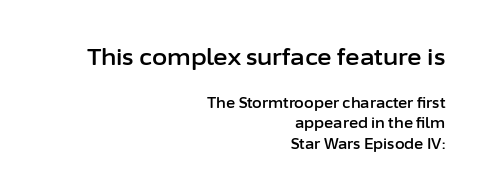
Q: Is the text italic (slanted)? A: No, it is upright.
Q: Is the text underlined? A: No.
Q: How is the paragraph aligned? A: Right-aligned.
Q: Is the spacing between letters normal or unusually wide? A: Normal.
Q: Is the spacing between lines tight, normal or loose? A: Normal.
Q: Which block of text is set in a larger size, the first (top) or the second (bottom)? A: The first (top) one.
